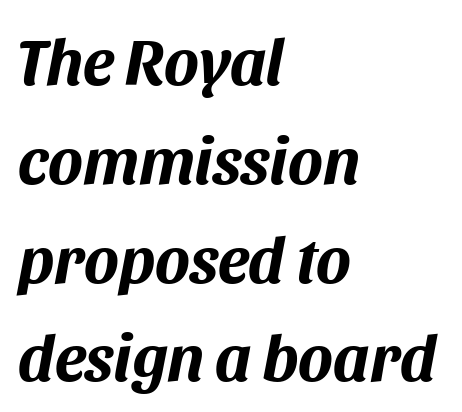
{"italic": "yes", "lean": "right", "slant_degrees": 11, "bold": "yes", "weight": "bold", "width": "normal", "stroke_contrast": "medium", "x_height": "large", "monospaced": "no", "underline": "no", "align": "left", "line_spacing": "normal", "line_spacing_ratio": 1.52, "letter_spacing": "normal", "letter_spacing_em": 0.0, "glyph_px": 65}
